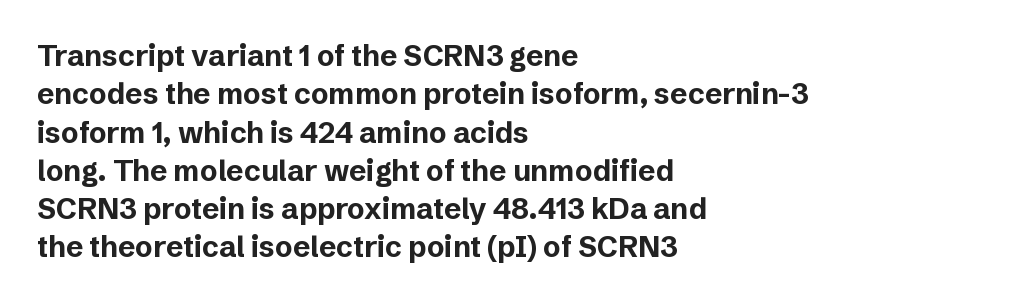
{"serif": "no", "italic": "no", "bold": "yes", "weight": "bold", "width": "normal", "stroke_contrast": "low", "x_height": "medium", "monospaced": "no", "underline": "no", "align": "left", "line_spacing": "normal", "line_spacing_ratio": 1.32, "letter_spacing": "normal", "letter_spacing_em": 0.0, "glyph_px": 29}
